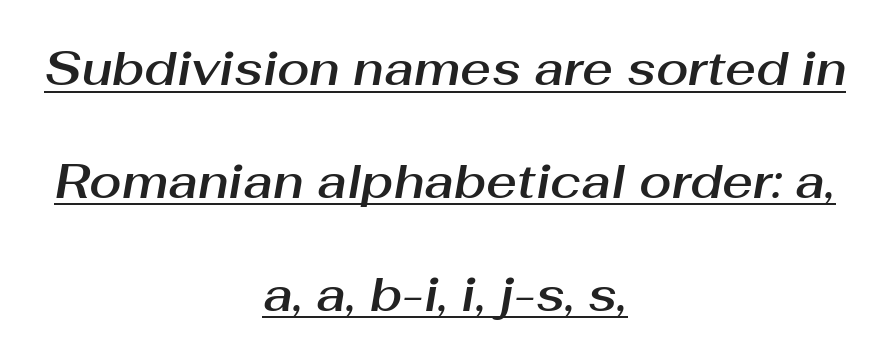
{"italic": "yes", "lean": "right", "slant_degrees": 10, "width": "normal", "stroke_contrast": "medium", "x_height": "medium", "monospaced": "no", "underline": "yes", "align": "center", "line_spacing": "loose", "line_spacing_ratio": 2.4, "letter_spacing": "normal", "letter_spacing_em": 0.0, "glyph_px": 47}
